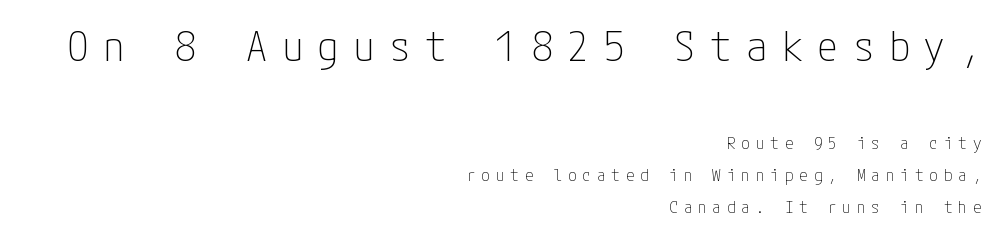
{"serif": "no", "italic": "no", "bold": "no", "weight": "thin", "width": "condensed", "stroke_contrast": "low", "x_height": "medium", "underline": "no", "align": "right", "line_spacing_ratio": 1.89, "letter_spacing": "wide", "letter_spacing_em": 0.35, "larger_block": "first", "size_ratio": 2.47, "glyph_px": 42}
